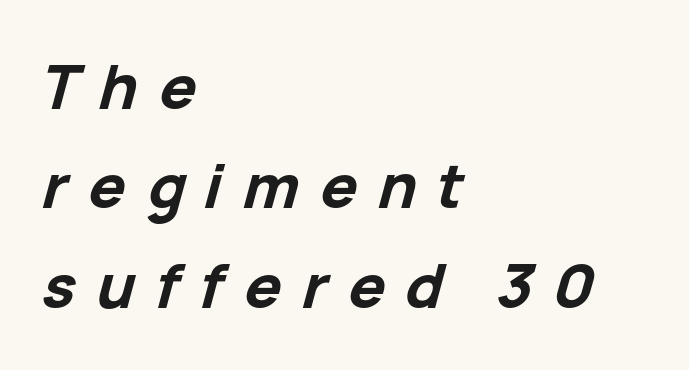
The image shows 61 px bold type, italic (leaning right); set left-aligned, normal line spacing (1.63x), unusually wide letter spacing (+0.34 em), not underlined; low stroke contrast and a medium x-height.
